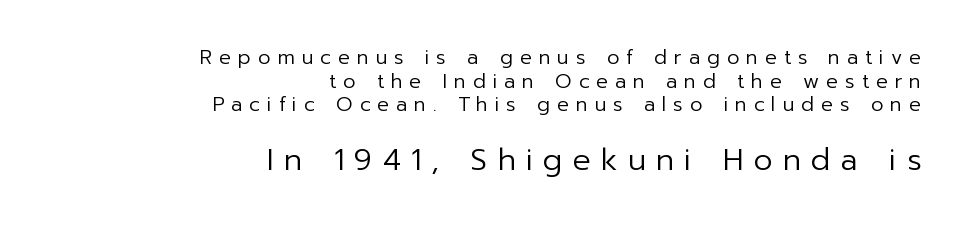
The image shows 30 px regular-weight sans-serif type, upright; set right-aligned, line spacing 1.18x, unusually wide letter spacing (+0.34 em), not underlined; the second (bottom) block is 1.5x larger; low stroke contrast and a medium x-height.
